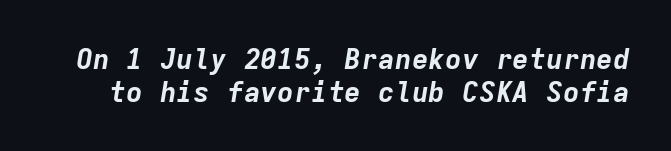
The image shows 28 px bold type, italic (leaning right), monospaced; set line spacing 1.17x, normal letter spacing, not underlined; low stroke contrast and a medium x-height.
